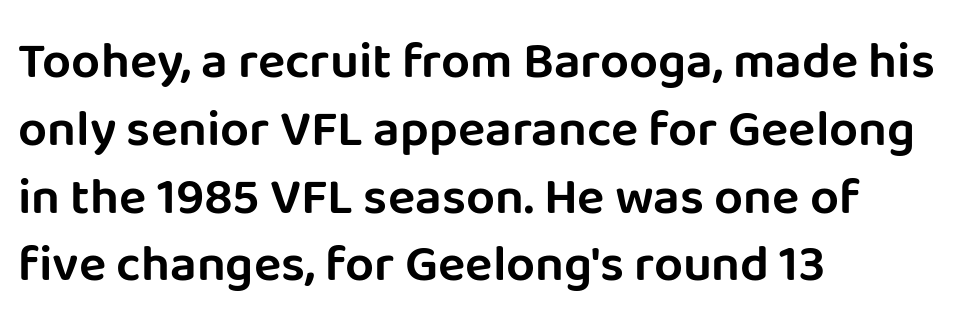
This sample uses plain, unmodified letter spacing. Is the block centered? No — it sits flush against the left margin. The characters display no serif detailing; their extremities are plain. Students, observe: this is what conventionally led text looks like. This is roman type, the default non-slanted kind. Unmarked baselines from the first word to the last.
